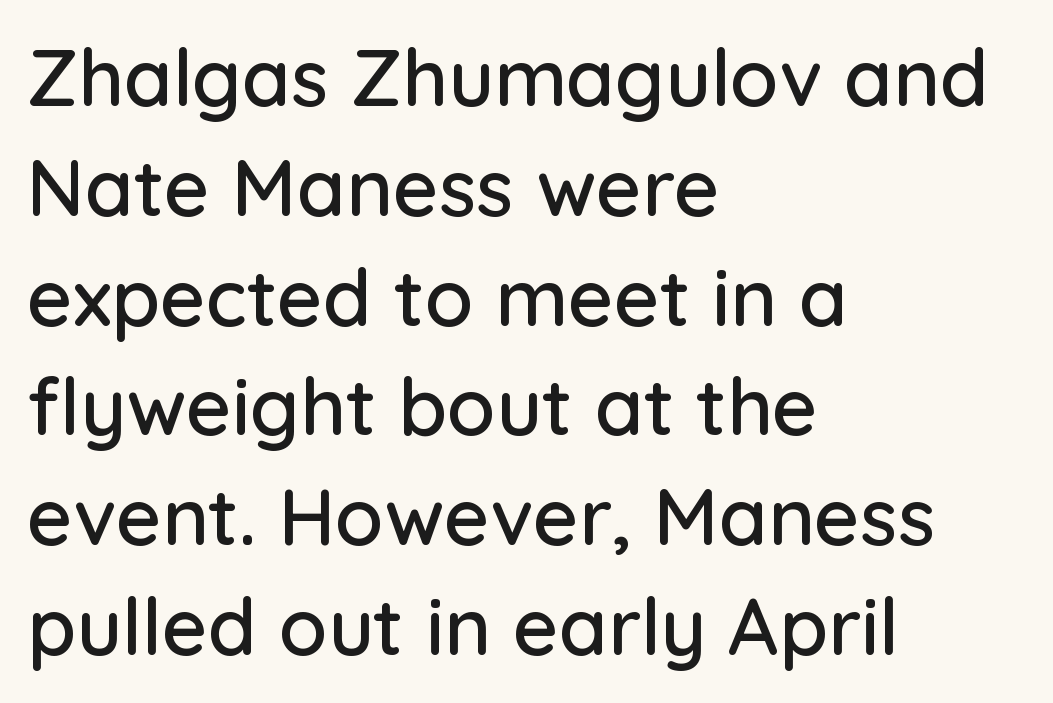
Q: Is the text italic (slanted)? A: No, it is upright.
Q: Is the typeface a serif or a sans-serif typeface? A: Sans-serif.
Q: Is the text underlined? A: No.
Q: How is the paragraph aligned? A: Left-aligned.
Q: Is the spacing between letters normal or unusually wide? A: Normal.
Q: Is the spacing between lines tight, normal or loose? A: Normal.
Q: Width (condensed, normal, or wide)? A: Normal.
Q: Stroke contrast? A: Low.
Q: x-height? A: Medium.
Q: Monospaced? A: No.
